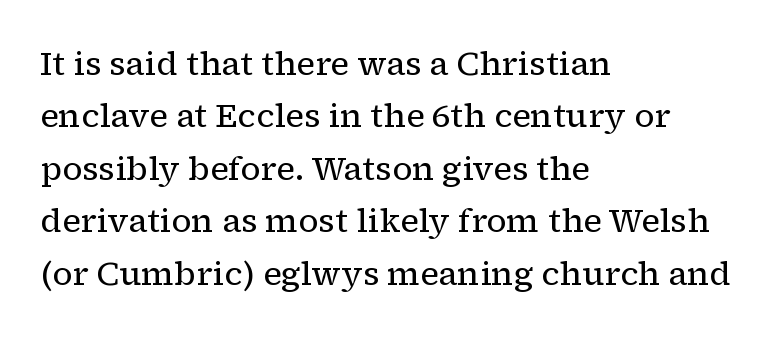
The image shows 33 px regular-weight serif type, upright; set left-aligned, normal line spacing (1.59x), normal letter spacing, not underlined; low stroke contrast and a medium x-height.
